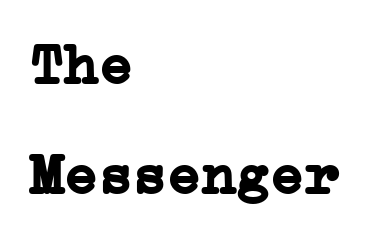
Is the block centered? No — it sits flush against the left margin. Letterform terminals end in serifs throughout the passage. Vertically, the passage feels expansive, rows floating well apart. Posture: straight, roman, zero tilt.
